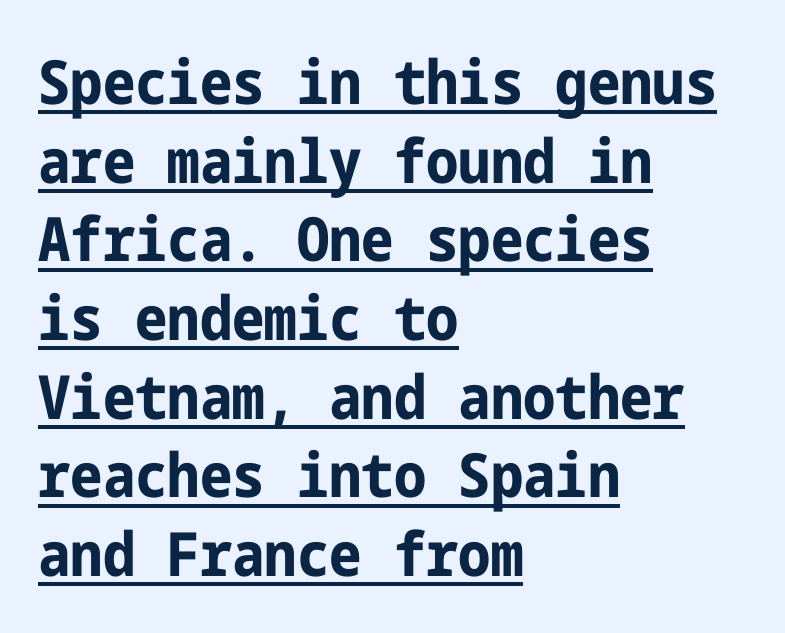
The image shows 61 px bold, condensed sans-serif type, upright; set left-aligned, normal line spacing (1.29x), normal letter spacing, underlined; low stroke contrast and a medium x-height.
